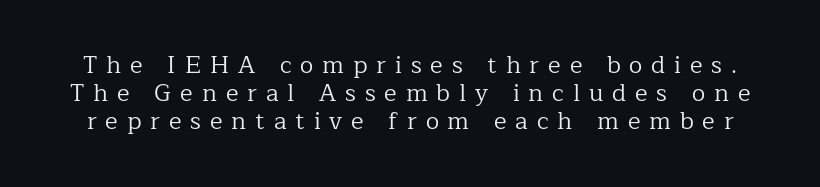
Q: Is the text bold? A: No.
Q: Is the text italic (slanted)? A: No, it is upright.
Q: Is the text underlined? A: No.
Q: Is the spacing between letters normal or unusually wide? A: Unusually wide.
